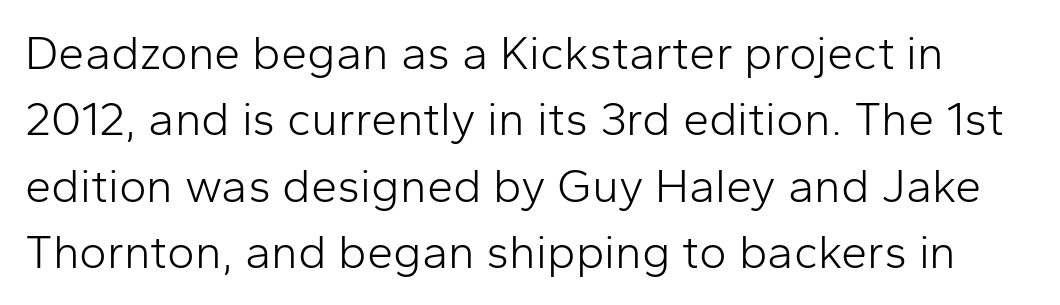
The image shows 47 px light sans-serif type, upright; set normal line spacing (1.41x), normal letter spacing, not underlined; low stroke contrast and a medium x-height.
